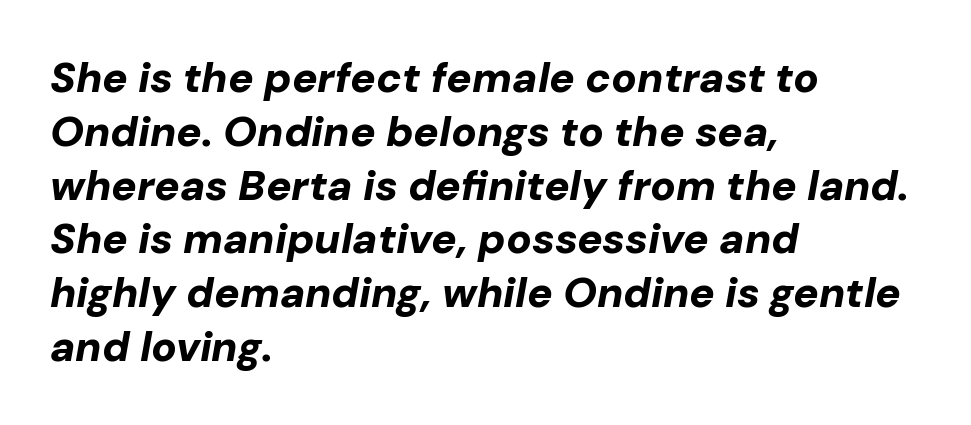
{"italic": "yes", "lean": "right", "slant_degrees": 10, "bold": "yes", "weight": "bold", "width": "normal", "stroke_contrast": "low", "x_height": "medium", "monospaced": "no", "underline": "no", "align": "left", "line_spacing": "normal", "line_spacing_ratio": 1.28, "letter_spacing": "normal", "letter_spacing_em": 0.0, "glyph_px": 42}
